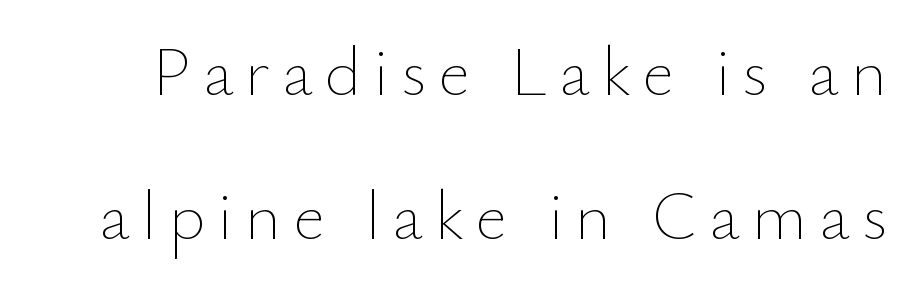
Q: Is the text bold? A: No.
Q: Is the text italic (slanted)? A: No, it is upright.
Q: Is the text underlined? A: No.
Q: Is the spacing between lines tight, normal or loose? A: Loose.
Q: Width (condensed, normal, or wide)? A: Normal.
Q: Stroke contrast? A: Low.
Q: x-height? A: Small.
Q: Monospaced? A: No.
